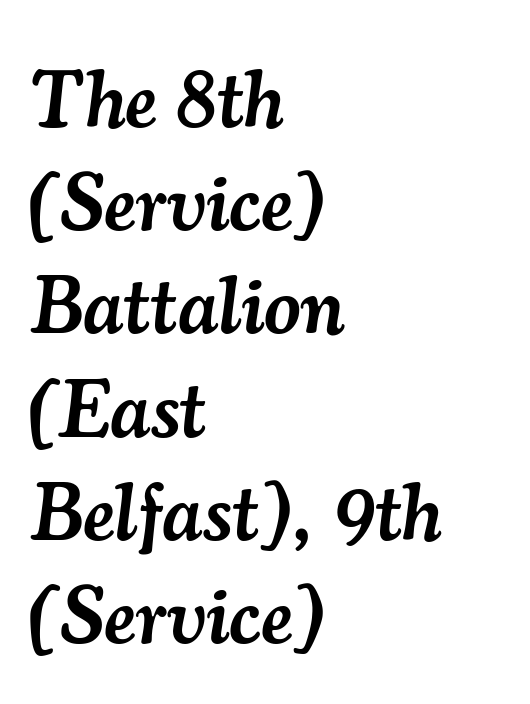
{"serif": "yes", "italic": "yes", "lean": "right", "slant_degrees": 7, "bold": "semi", "weight": "semibold", "width": "normal", "stroke_contrast": "medium", "x_height": "small", "monospaced": "no", "underline": "no", "align": "left", "line_spacing": "normal", "line_spacing_ratio": 1.29, "letter_spacing": "normal", "letter_spacing_em": 0.0, "glyph_px": 80}
